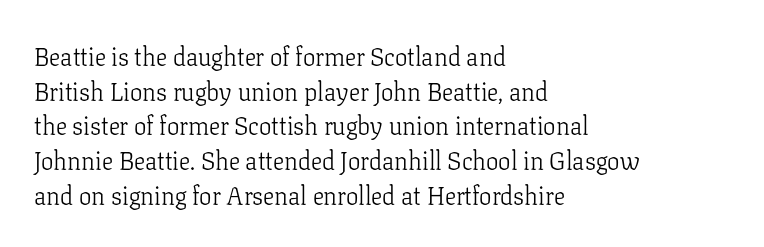
The image shows 25 px text type, upright; set left-aligned, normal line spacing (1.39x), normal letter spacing, not underlined.
